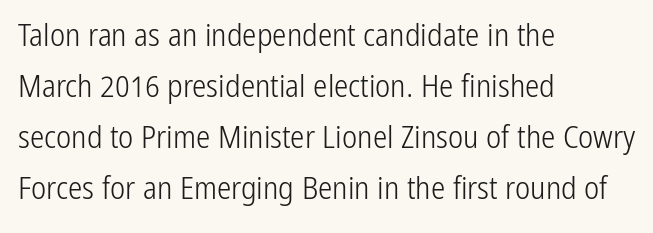
To sum up the face: it is a sans, with no serifs. These lines are set flush left with a ragged right edge. Between one letter and the next there's only the usual sliver of space. The typesetting does not lean heavy: it is not bold. Note the varied advance widths — an 'i' is clearly narrower than an 'm'. Ascenders rise straight up at ninety degrees.
